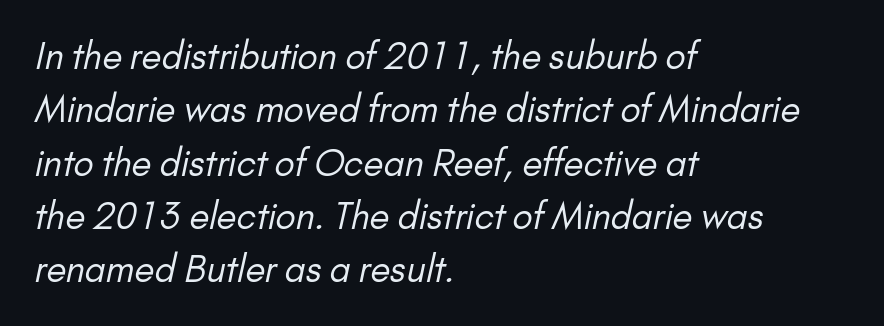
Examine the stroke ends and you'll find no serifs. This reads as an unemphasized weight, regular at the heaviest. The letterforms sit shoulder to shoulder at normal distance. Honestly, the row spacing looks completely unremarkable.
